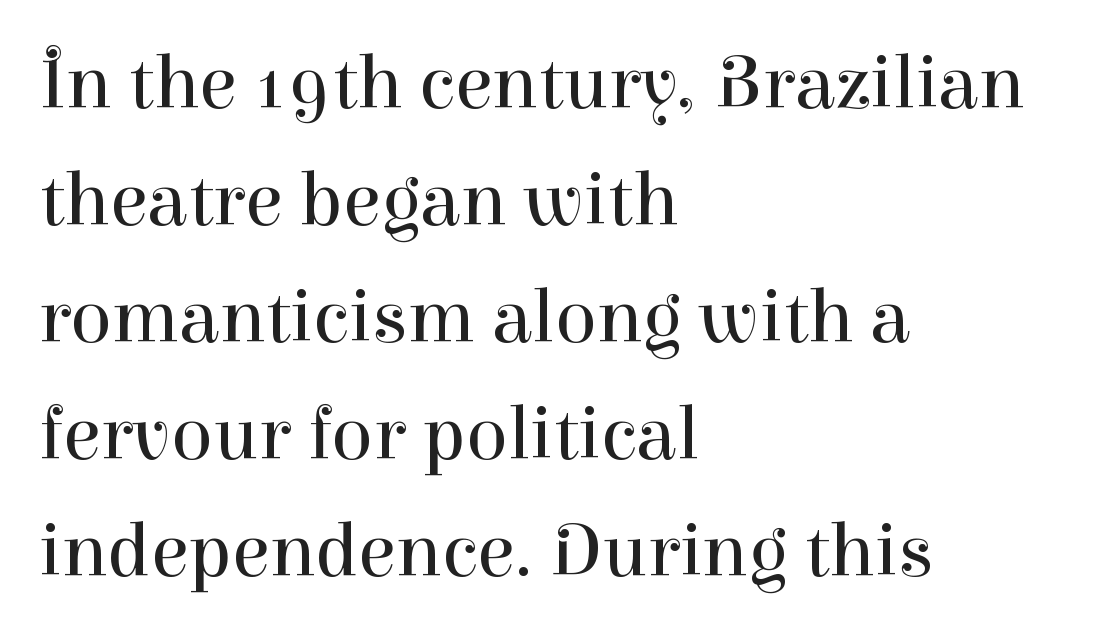
Check where the strokes stop: tiny serifs finish them off. Stroke mass is kept to a normal reading level or below. Compared with typical body copy, the letter spacing here is the same. The typography opts for an upright posture over an oblique one. A clean baseline with only descenders dipping below it. The letters advance in unequal steps, a hallmark of proportional type.
